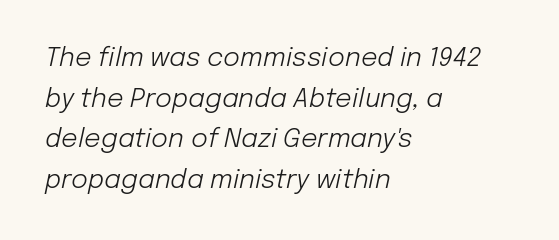
{"italic": "yes", "lean": "right", "slant_degrees": 12, "bold": "no", "underline": "no", "align": "left", "line_spacing": "normal", "line_spacing_ratio": 1.56, "letter_spacing": "normal", "letter_spacing_em": 0.0, "glyph_px": 26}
